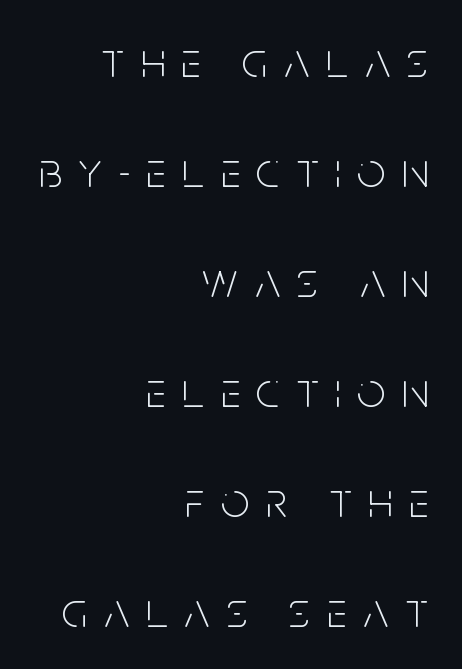
Vertical stems look standard width or narrower in stroke. Spacing verdict: proportional, widths tailored to each character. The setting favours the right margin, as signatures and pull-quotes sometimes do. Quick note: interline space is abundant.
